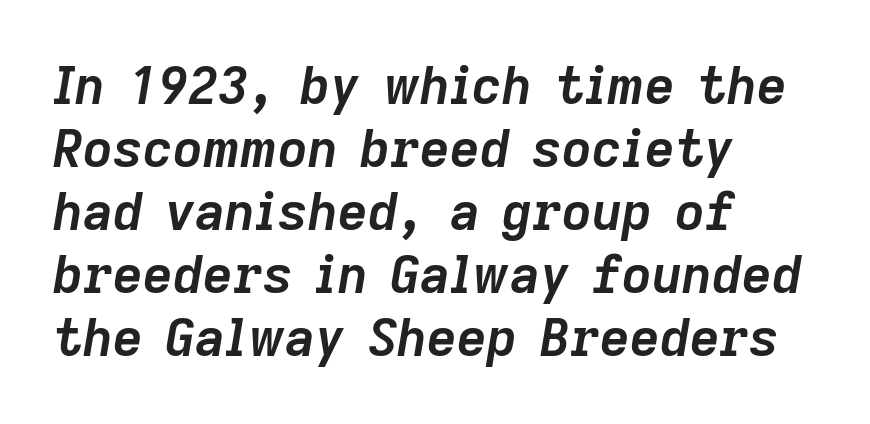
The image shows 52 px semibold type, italic (leaning right); set left-aligned, line spacing 1.21x, normal letter spacing, not underlined; low stroke contrast and a medium x-height.
